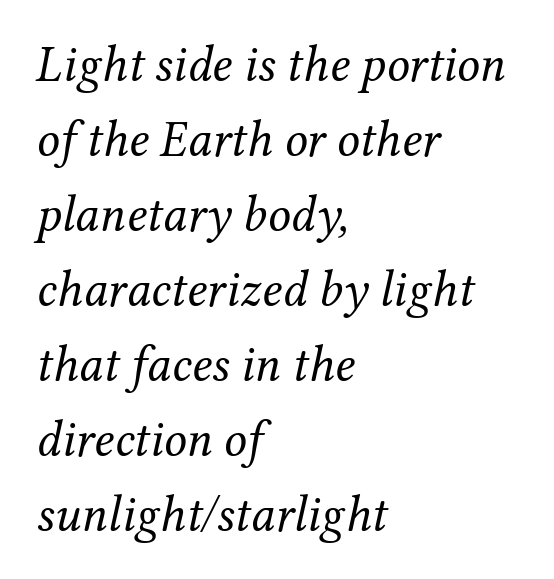
Reading down the block, your eye returns to a fixed left position each line. If you measured baseline to baseline, you'd find a middling distance. Letters rest on an invisible, unmarked baseline. Note the varied advance widths — an 'i' is clearly narrower than an 'm'. Small tapered or slab feet sit at the stroke ends, so this counts as serif.
